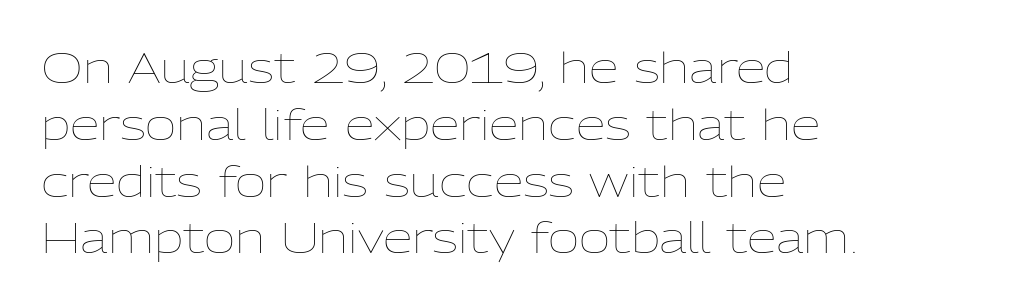
The image shows 43 px thin type, upright; set left-aligned, normal line spacing (1.32x), normal letter spacing, not underlined; low stroke contrast and a medium x-height.
